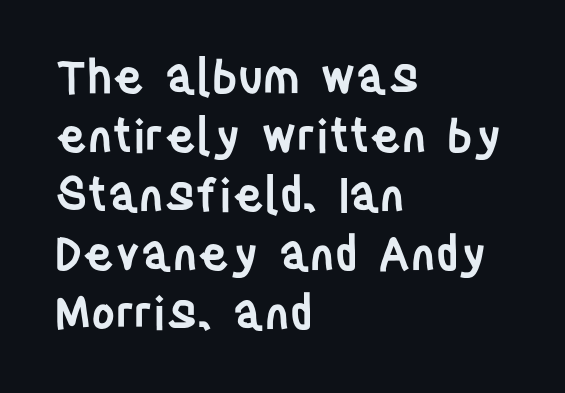
The image shows 46 px semibold, condensed sans-serif type, upright; set left-aligned, normal line spacing (1.28x), normal letter spacing, not underlined; low stroke contrast and a large x-height.
